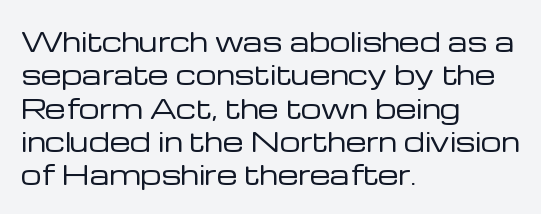
The image shows 26 px text type, upright; set left-aligned, normal line spacing (1.28x), normal letter spacing, not underlined.
